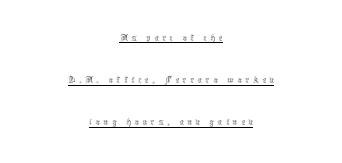
The image shows 22 px text type, upright; set centered, loose line spacing (1.92x), underlined.
